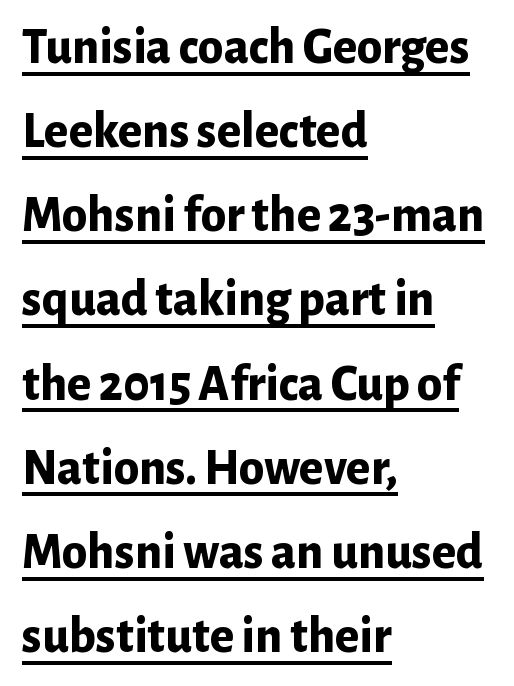
Left-aligned paragraph, ragged on the right. This rendering employs a face without finishing strokes, i.e., a sans-serif. Is this a fixed-width face? No — the glyphs have proportional, varying widths. Vertical strokes here are truly vertical. These lines carry a lot of weight — the face is fully bold.
